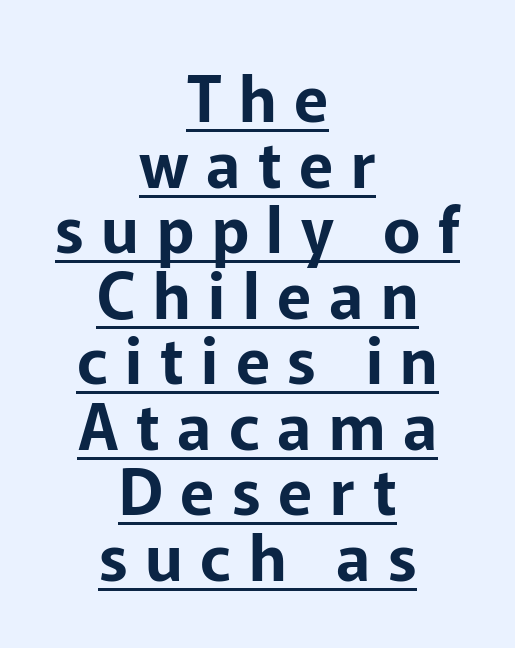
{"serif": "no", "italic": "no", "width": "normal", "stroke_contrast": "low", "x_height": "medium", "monospaced": "no", "underline": "yes", "align": "center", "line_spacing": "tight", "line_spacing_ratio": 1.04, "letter_spacing": "wide", "letter_spacing_em": 0.28, "glyph_px": 63}
